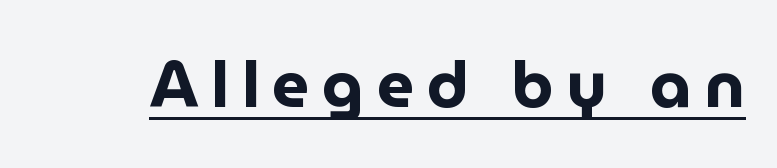
Glyph-to-glyph distance is far greater than everyday printed text. This is underlined copy, the kind a proofreader might mark for attention. Is this a fixed-width face? No — the glyphs have proportional, varying widths. As a designer I'd log this as weight 700, bold. Look at the bottom of the vertical strokes: they stop flat, with no serifs.
